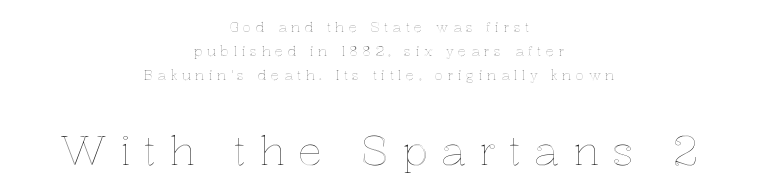
Q: Is the text italic (slanted)? A: No, it is upright.
Q: Is the text underlined? A: No.
Q: How is the paragraph aligned? A: Centered.
Q: Is the spacing between letters normal or unusually wide? A: Unusually wide.
Q: Which block of text is set in a larger size, the first (top) or the second (bottom)? A: The second (bottom) one.
Q: Width (condensed, normal, or wide)? A: Normal.
Q: x-height? A: Medium.
Q: Monospaced? A: No.
